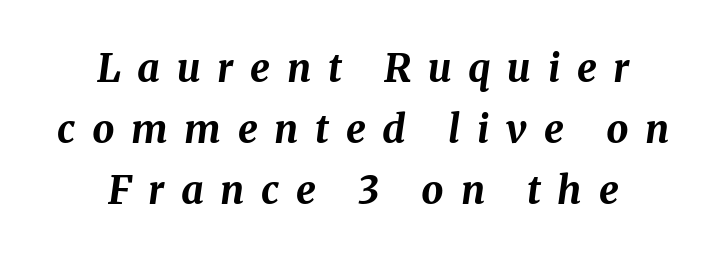
Underlining? Definitely not there. Layout note: lines centered. Is this a fixed-width face? No — the glyphs have proportional, varying widths. Someone cranked the tracking dial way up on this one. Summary of vertical rhythm: regular, with standard interline spacing. Notice how thick the strokes are: this is what a full bold looks like.
